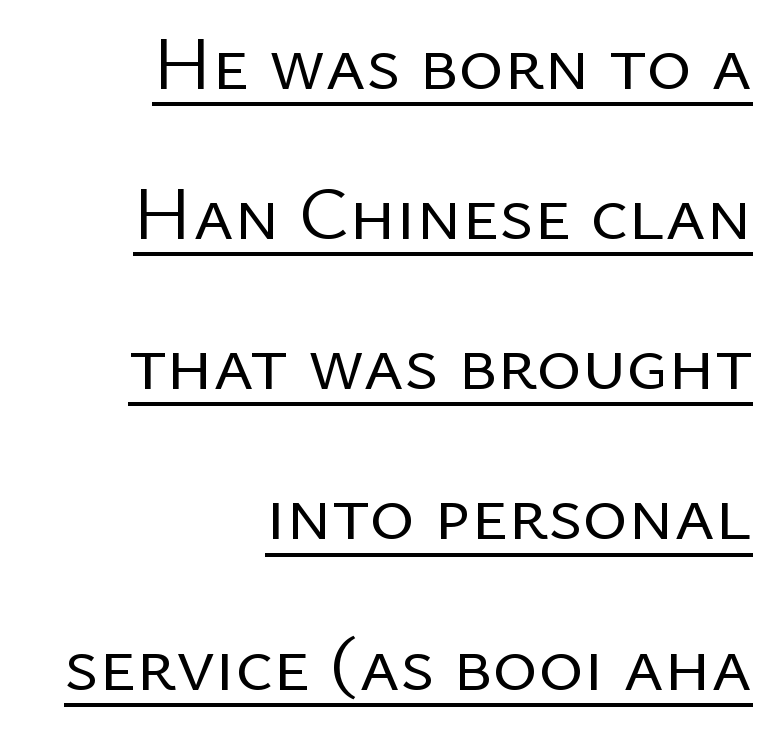
Q: Is the text bold? A: No.
Q: Is the text italic (slanted)? A: No, it is upright.
Q: Is the typeface a serif or a sans-serif typeface? A: Sans-serif.
Q: Is the text underlined? A: Yes.
Q: How is the paragraph aligned? A: Right-aligned.
Q: Is the spacing between letters normal or unusually wide? A: Normal.
Q: Is the spacing between lines tight, normal or loose? A: Loose.
Q: Width (condensed, normal, or wide)? A: Normal.
Q: Stroke contrast? A: Low.
Q: x-height? A: Medium.
Q: Monospaced? A: No.
